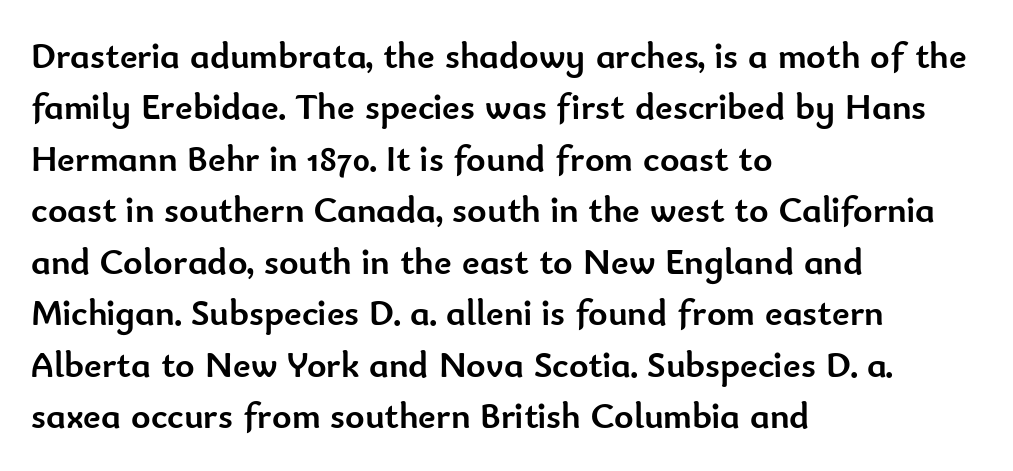
{"serif": "no", "italic": "no", "bold": "yes", "weight": "semibold", "width": "normal", "stroke_contrast": "low", "x_height": "small", "monospaced": "no", "underline": "no", "align": "left", "line_spacing": "normal", "line_spacing_ratio": 1.39, "letter_spacing": "normal", "letter_spacing_em": 0.0, "glyph_px": 37}
